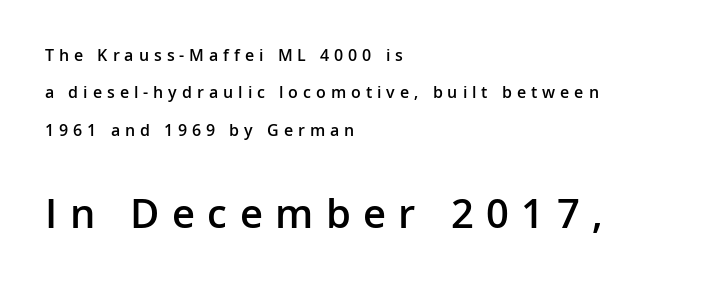
{"serif": "no", "italic": "no", "bold": "semi", "weight": "semibold", "width": "normal", "stroke_contrast": "low", "x_height": "medium", "monospaced": "no", "underline": "no", "align": "left", "line_spacing": "loose", "line_spacing_ratio": 2.34, "letter_spacing": "wide", "letter_spacing_em": 0.31, "larger_block": "second", "size_ratio": 2.5, "glyph_px": 40}
